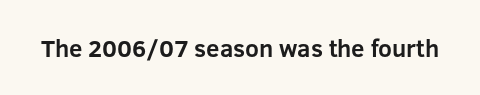
{"italic": "no", "bold": "yes", "underline": "no", "letter_spacing": "normal", "letter_spacing_em": 0.0, "glyph_px": 24}
